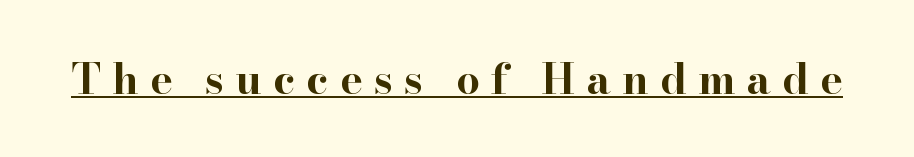
Quick note: underline on. The typography opts for an upright posture over an oblique one. The type is letterspaced generously, with wide tracking. Thick stems and heavy bowls — unmistakably bold.
